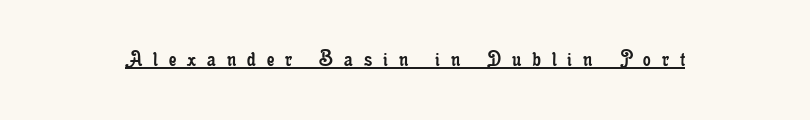
{"italic": "no", "bold": "no", "underline": "yes", "letter_spacing": "wide", "letter_spacing_em": 0.46, "glyph_px": 24}
